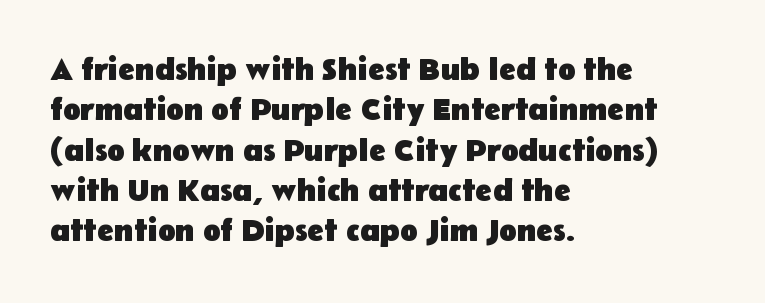
Q: Is the text bold? A: Yes.
Q: Is the text italic (slanted)? A: No, it is upright.
Q: Is the typeface a serif or a sans-serif typeface? A: Sans-serif.
Q: Is the text underlined? A: No.
Q: How is the paragraph aligned? A: Left-aligned.
Q: Is the spacing between letters normal or unusually wide? A: Normal.
Q: Is the spacing between lines tight, normal or loose? A: Normal.
Q: Width (condensed, normal, or wide)? A: Normal.
Q: Stroke contrast? A: Low.
Q: x-height? A: Medium.
Q: Monospaced? A: No.
